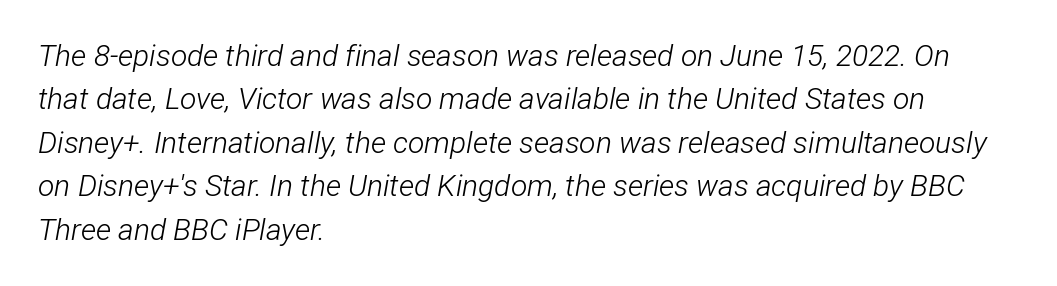
The image shows 30 px light, condensed type, italic (leaning right); set left-aligned, normal line spacing (1.45x), normal letter spacing, not underlined; low stroke contrast and a medium x-height.
